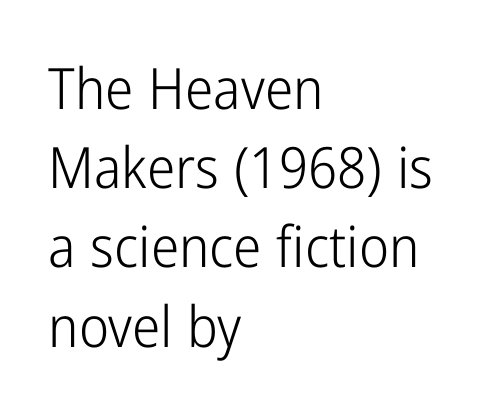
Q: Is the text bold? A: No.
Q: Is the text italic (slanted)? A: No, it is upright.
Q: Is the typeface a serif or a sans-serif typeface? A: Sans-serif.
Q: Is the text underlined? A: No.
Q: How is the paragraph aligned? A: Left-aligned.
Q: Is the spacing between letters normal or unusually wide? A: Normal.
Q: Is the spacing between lines tight, normal or loose? A: Normal.
Q: Width (condensed, normal, or wide)? A: Condensed.
Q: Stroke contrast? A: Low.
Q: x-height? A: Medium.
Q: Monospaced? A: No.
